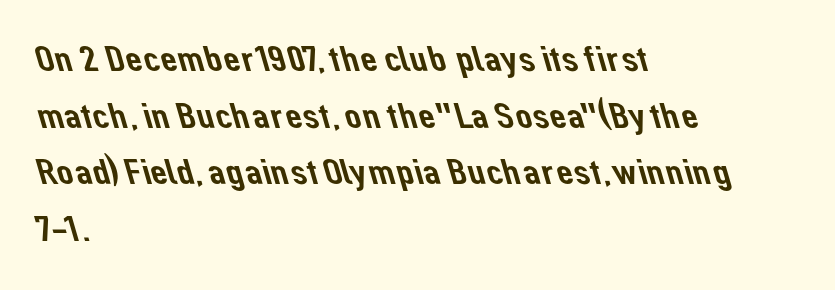
The image shows 37 px sans-serif type; set left-aligned, normal line spacing (1.53x), normal letter spacing, not underlined; low stroke contrast and a medium x-height.
